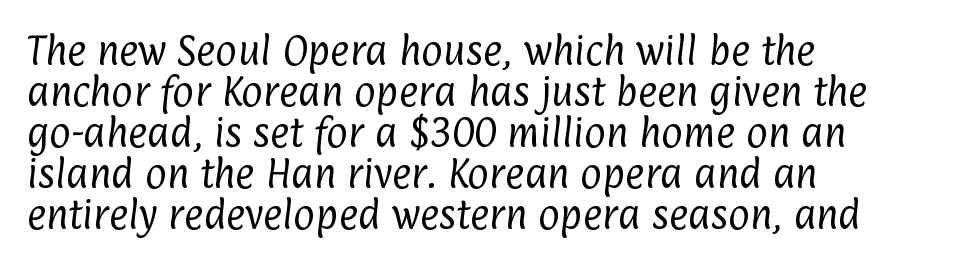
{"serif": "no", "bold": "no", "weight": "regular", "width": "condensed", "stroke_contrast": "low", "x_height": "medium", "monospaced": "no", "underline": "no", "align": "left", "line_spacing_ratio": 1.24, "letter_spacing": "normal", "letter_spacing_em": 0.0, "glyph_px": 33}
